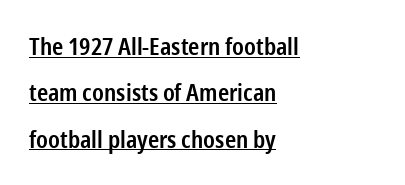
The image shows 24 px text type, upright; set left-aligned, loose line spacing (1.93x), normal letter spacing, underlined.
